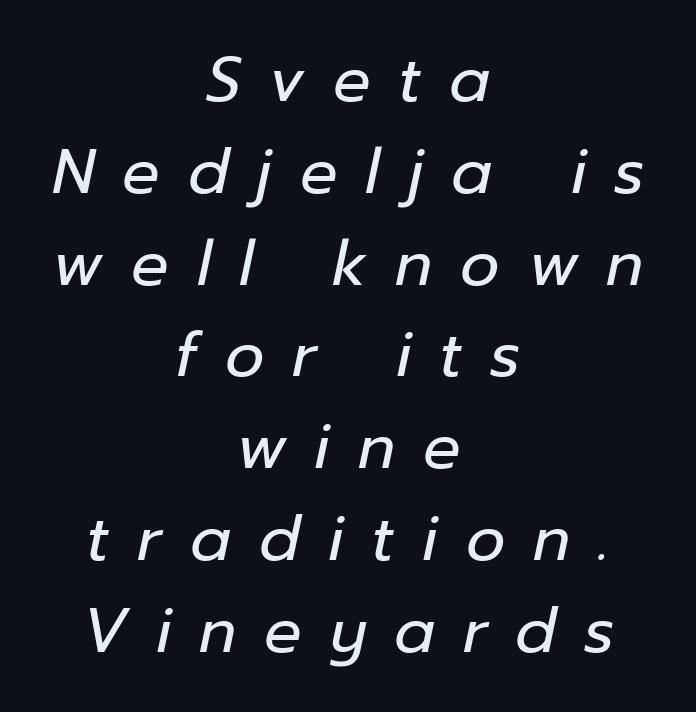
Q: Is the text bold? A: No.
Q: Is the text italic (slanted)? A: Yes, it leans right by about 12 degrees.
Q: Is the text underlined? A: No.
Q: How is the paragraph aligned? A: Centered.
Q: Is the spacing between letters normal or unusually wide? A: Unusually wide.
Q: Is the spacing between lines tight, normal or loose? A: Normal.
Q: Width (condensed, normal, or wide)? A: Normal.
Q: Stroke contrast? A: Low.
Q: x-height? A: Medium.
Q: Monospaced? A: No.
